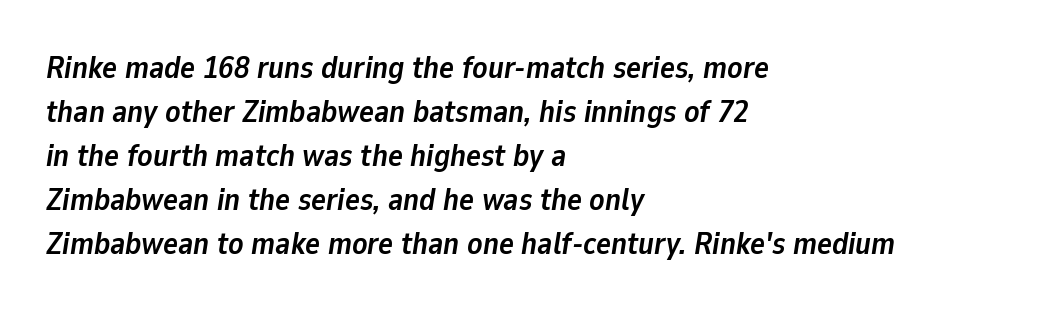
The image shows 31 px semibold type, italic (leaning right); set left-aligned, normal line spacing (1.42x), normal letter spacing, not underlined; low stroke contrast and a medium x-height.
